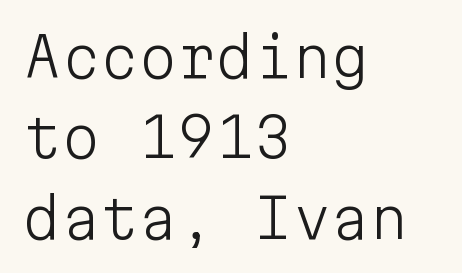
Q: Is the text bold? A: No.
Q: Is the text italic (slanted)? A: No, it is upright.
Q: Is the typeface a serif or a sans-serif typeface? A: Sans-serif.
Q: Is the text underlined? A: No.
Q: How is the paragraph aligned? A: Left-aligned.
Q: Is the spacing between letters normal or unusually wide? A: Normal.
Q: Is the spacing between lines tight, normal or loose? A: Normal.
Q: Width (condensed, normal, or wide)? A: Normal.
Q: Stroke contrast? A: Low.
Q: x-height? A: Medium.
Q: Monospaced? A: Yes.
